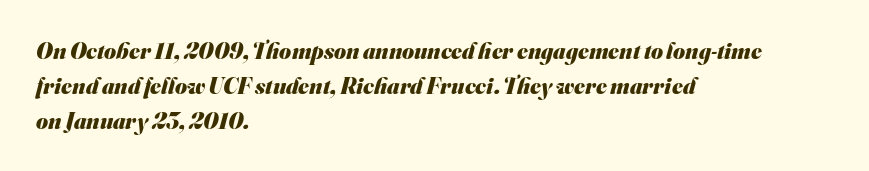
The image shows 23 px bold type; set left-aligned, normal line spacing (1.52x), normal letter spacing, not underlined.
